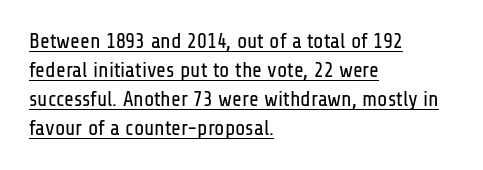
{"italic": "no", "bold": "no", "underline": "yes", "align": "left", "line_spacing": "normal", "line_spacing_ratio": 1.38, "letter_spacing": "normal", "letter_spacing_em": 0.0, "glyph_px": 21}
